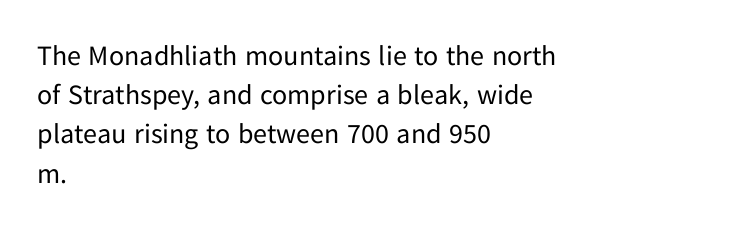
The image shows 28 px regular-weight sans-serif type, upright; set left-aligned, normal line spacing (1.4x), normal letter spacing, not underlined; low stroke contrast and a medium x-height.
